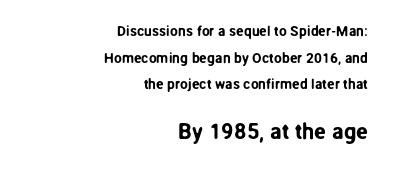
The specimen omits any rule beneath the text block's lines. Casual observation: everything's shoved over to the right. Students, observe: this is what heavily led, spacious text looks like. Standard letterfit; no display-style spreading of the glyphs.
